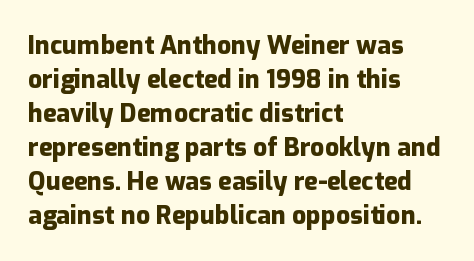
Just letters on the line, the space beneath them empty. No italicization has been applied; the sample stays upright. The rows are spaced the way most documents space them. The glyphs have the mass of a bold cut. Look at the tracking — it's just the regular setting, nothing added. Each line starts at the same left margin while the right side varies.
